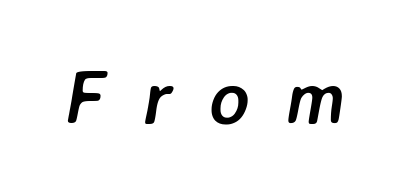
Its strokes are broad and dark, the hallmark of bold type. The specimen omits any rule beneath the text block's lines. Note the varied advance widths — an 'i' is clearly narrower than an 'm'. There is plenty of visible air inserted between adjacent glyphs. Is the type slanted? Yes — the strokes lean at a clear angle.
